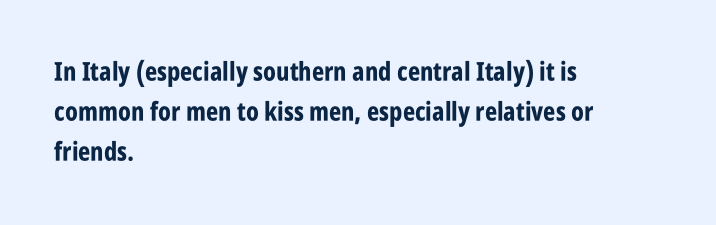
The letterforms sit shoulder to shoulder at normal distance. If you measured baseline to baseline, you'd find a middling distance. The specimen omits any rule beneath the text block's lines. These lines stack with their left ends in a neat column.
